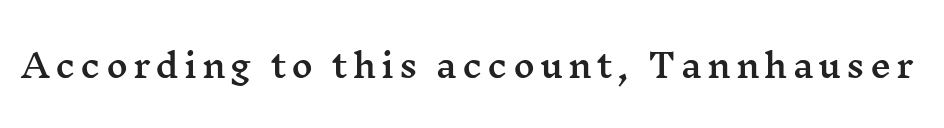
Q: Is the text italic (slanted)? A: No, it is upright.
Q: Is the typeface a serif or a sans-serif typeface? A: Serif.
Q: Is the text underlined? A: No.
Q: Width (condensed, normal, or wide)? A: Wide.
Q: Stroke contrast? A: Medium.
Q: x-height? A: Medium.
Q: Monospaced? A: No.
